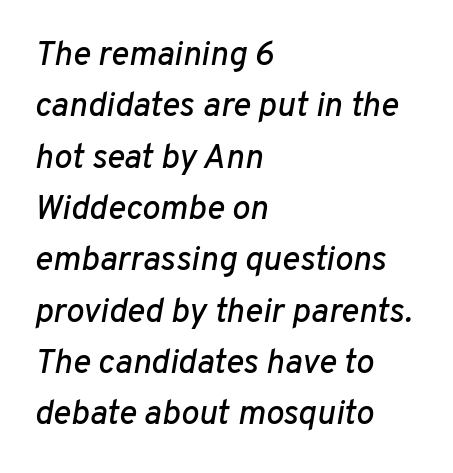
{"italic": "yes", "lean": "right", "slant_degrees": 10, "width": "normal", "stroke_contrast": "low", "x_height": "medium", "monospaced": "no", "underline": "no", "align": "left", "line_spacing": "normal", "line_spacing_ratio": 1.51, "letter_spacing": "normal", "letter_spacing_em": 0.0, "glyph_px": 34}
